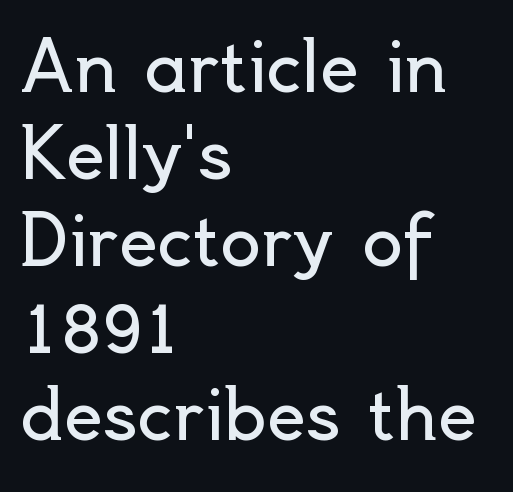
Do the characters align in a grid? No, the font is proportional. No extra tracking has been applied to these lines. Has an underline been added? It has not. You can tell it's not italic because the verticals are truly vertical. The rendering uses a moderate line-height, typical for paragraphs. Ink coverage per letter is moderate at most.
